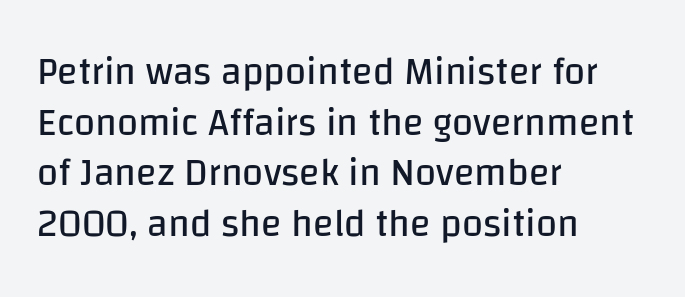
Q: Is the text bold? A: No.
Q: Is the text italic (slanted)? A: No, it is upright.
Q: Is the typeface a serif or a sans-serif typeface? A: Sans-serif.
Q: Is the text underlined? A: No.
Q: How is the paragraph aligned? A: Left-aligned.
Q: Is the spacing between letters normal or unusually wide? A: Normal.
Q: Is the spacing between lines tight, normal or loose? A: Normal.
Q: Width (condensed, normal, or wide)? A: Normal.
Q: Stroke contrast? A: Low.
Q: x-height? A: Large.
Q: Monospaced? A: No.
